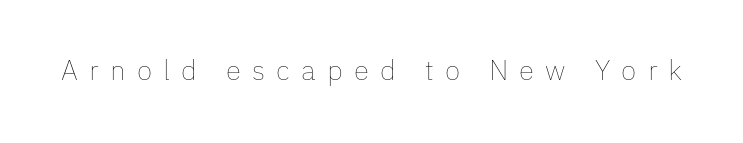
{"italic": "no", "bold": "no", "weight": "thin", "width": "normal", "stroke_contrast": "low", "x_height": "medium", "monospaced": "no", "underline": "no", "letter_spacing": "wide", "letter_spacing_em": 0.4, "glyph_px": 28}
